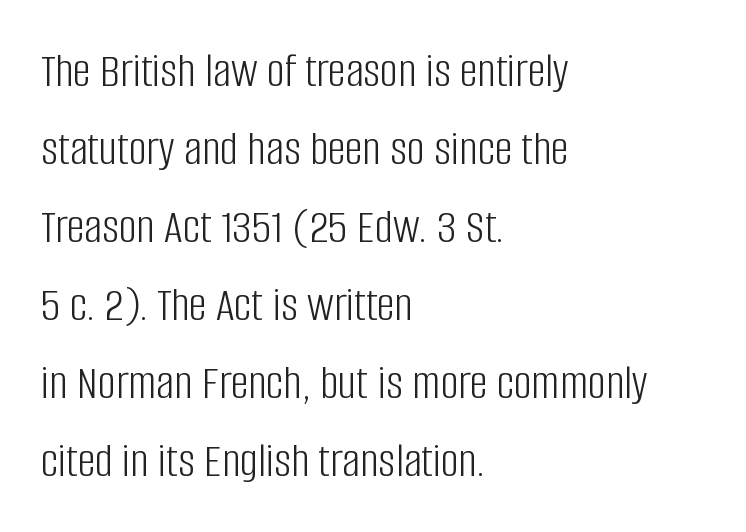
{"serif": "no", "italic": "no", "bold": "no", "weight": "light", "width": "condensed", "stroke_contrast": "low", "x_height": "large", "monospaced": "no", "underline": "no", "align": "left", "line_spacing": "normal", "line_spacing_ratio": 1.56, "letter_spacing": "normal", "letter_spacing_em": 0.0, "glyph_px": 50}
